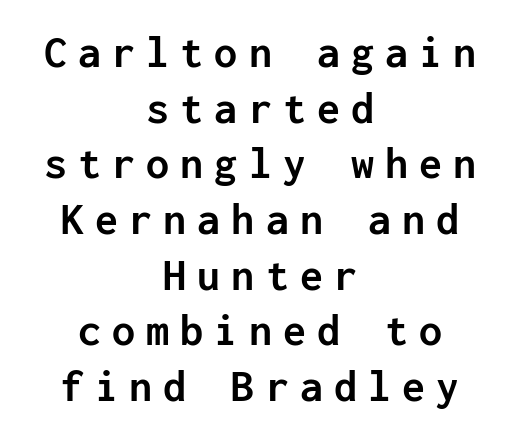
{"serif": "no", "italic": "no", "bold": "yes", "weight": "semibold", "width": "normal", "stroke_contrast": "low", "x_height": "medium", "monospaced": "yes", "underline": "no", "align": "center", "line_spacing_ratio": 1.21, "letter_spacing": "wide", "letter_spacing_em": 0.24, "glyph_px": 46}
